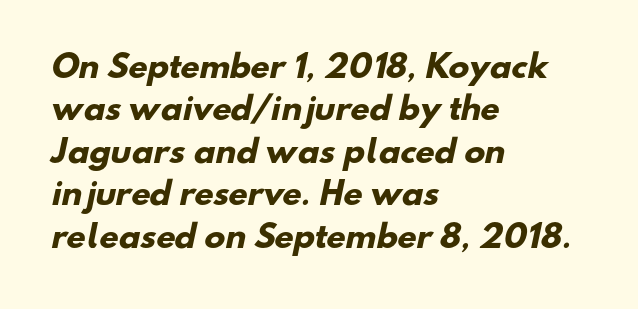
{"serif": "no", "bold": "yes", "weight": "heavy", "width": "normal", "stroke_contrast": "low", "x_height": "small", "monospaced": "no", "underline": "no", "align": "left", "line_spacing": "normal", "line_spacing_ratio": 1.37, "letter_spacing": "normal", "letter_spacing_em": 0.0, "glyph_px": 31}
